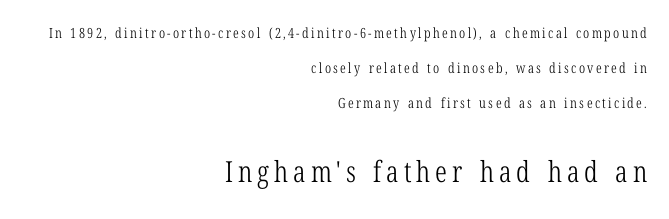
{"serif": "yes", "italic": "no", "bold": "no", "weight": "light", "width": "condensed", "stroke_contrast": "low", "x_height": "medium", "monospaced": "no", "underline": "no", "align": "right", "line_spacing": "loose", "line_spacing_ratio": 2.49, "larger_block": "second", "size_ratio": 2.07, "glyph_px": 29}
